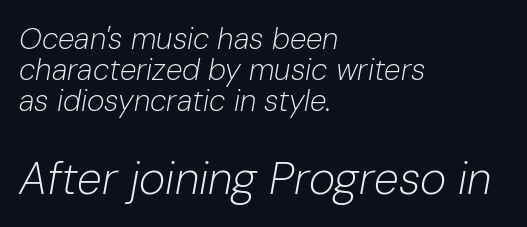
Q: Is the text bold? A: No.
Q: Is the text italic (slanted)? A: Yes, it leans right by about 10 degrees.
Q: Is the text underlined? A: No.
Q: How is the paragraph aligned? A: Left-aligned.
Q: Is the spacing between letters normal or unusually wide? A: Normal.
Q: Is the spacing between lines tight, normal or loose? A: Tight.
Q: Which block of text is set in a larger size, the first (top) or the second (bottom)? A: The second (bottom) one.
Q: Width (condensed, normal, or wide)? A: Normal.
Q: Stroke contrast? A: Low.
Q: x-height? A: Medium.
Q: Monospaced? A: No.
